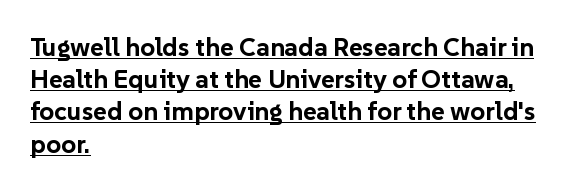
{"italic": "no", "bold": "yes", "underline": "yes", "align": "left", "line_spacing_ratio": 1.24, "letter_spacing": "normal", "letter_spacing_em": 0.0, "glyph_px": 26}
